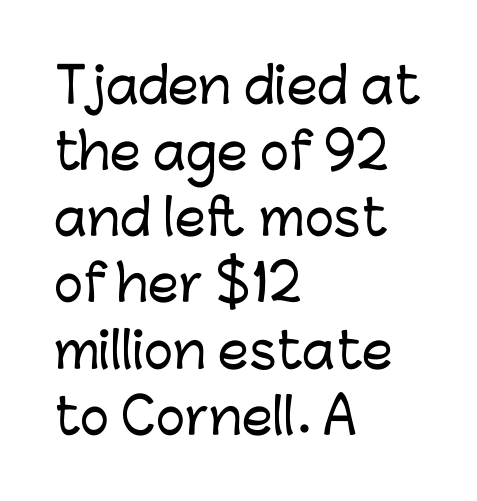
{"serif": "no", "italic": "no", "width": "normal", "stroke_contrast": "low", "x_height": "medium", "monospaced": "no", "underline": "no", "align": "left", "line_spacing": "normal", "line_spacing_ratio": 1.35, "letter_spacing": "normal", "letter_spacing_em": 0.0, "glyph_px": 49}
